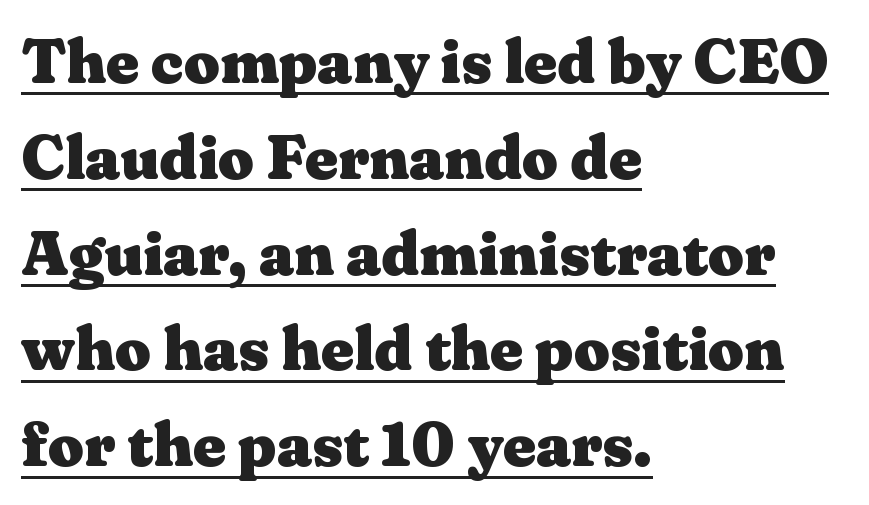
{"serif": "yes", "italic": "no", "bold": "yes", "weight": "heavy", "width": "wide", "stroke_contrast": "medium", "x_height": "medium", "monospaced": "no", "underline": "yes", "align": "left", "line_spacing": "normal", "line_spacing_ratio": 1.52, "letter_spacing": "normal", "letter_spacing_em": 0.0, "glyph_px": 63}
